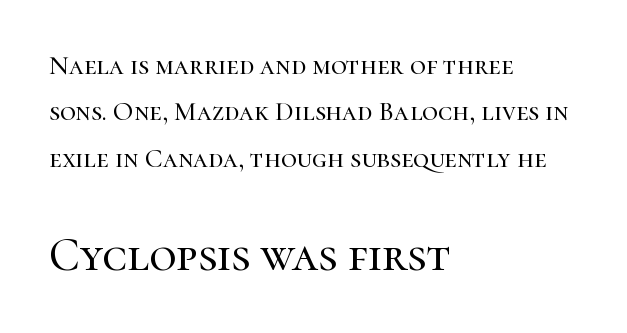
{"serif": "yes", "italic": "no", "width": "normal", "stroke_contrast": "high", "x_height": "medium", "monospaced": "no", "underline": "no", "align": "left", "line_spacing_ratio": 1.72, "letter_spacing": "normal", "letter_spacing_em": 0.0, "larger_block": "second", "size_ratio": 1.74, "glyph_px": 47}
